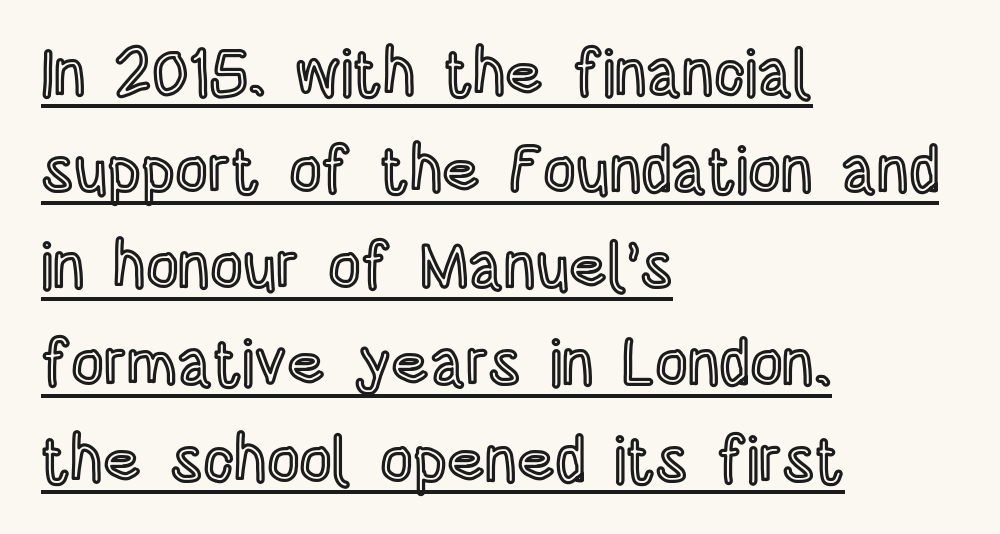
The lines in this sample share a left origin and differ only in where they stop. Is there an underline? Yes — a line sits under the letters. In terms of leading, this rendering sits right in the middle. Rendered with straight, roman letterforms. Does extra space separate the letters? No, they use regular spacing.
